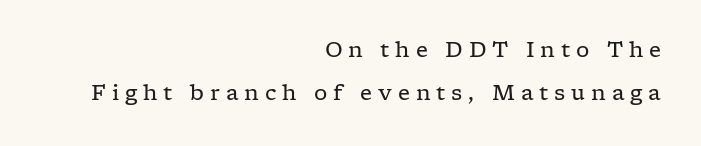
Glance below the letters and you will spot only blank space. The strokes carry an ordinary text weight at most. Teacher's note: observe the even right margin — that is flush-right alignment. Tracking here is generous; glyphs stand well apart from one another. The font's upright variant was chosen for this text.
